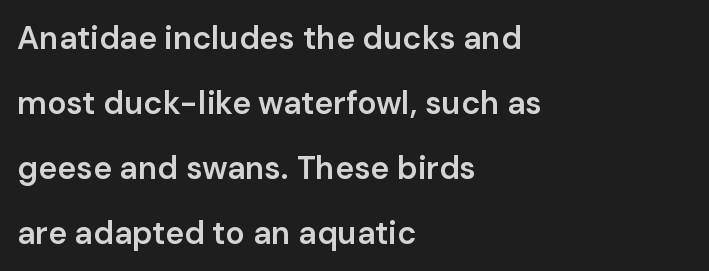
Every row of glyphs begins at an identical x-position on the left. Compared with an ordinary text face, these strokes are moderately heavier — a semibold. Each word holds together tightly as a unit, with standard inter-letter gaps. Italic? Not at all — the glyphs are vertical.
